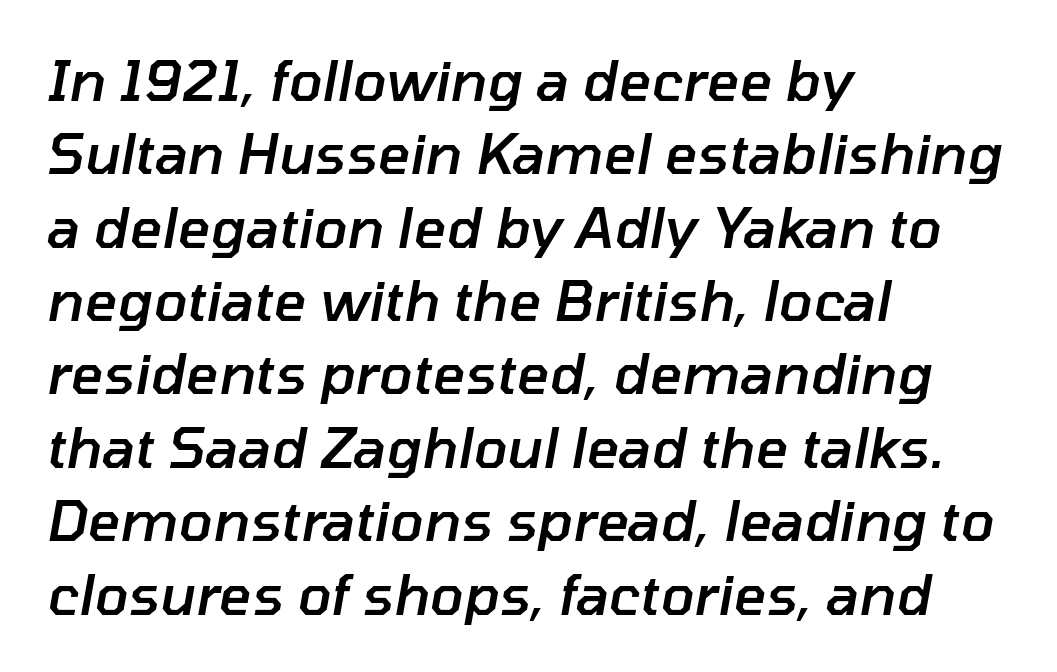
Underline: absent. Observe the lean: these are italic letterforms. The tracking reads as untouched default to a designer's eye. The lines in this sample share a left origin and differ only in where they stop. Does the weight exceed regular? Yes, but only to semibold.
